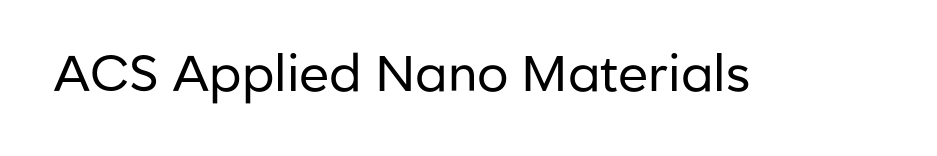
Q: Is the text bold? A: No.
Q: Is the text italic (slanted)? A: No, it is upright.
Q: Is the typeface a serif or a sans-serif typeface? A: Sans-serif.
Q: Is the text underlined? A: No.
Q: Is the spacing between letters normal or unusually wide? A: Normal.
Q: Width (condensed, normal, or wide)? A: Normal.
Q: Stroke contrast? A: Low.
Q: x-height? A: Medium.
Q: Monospaced? A: No.
